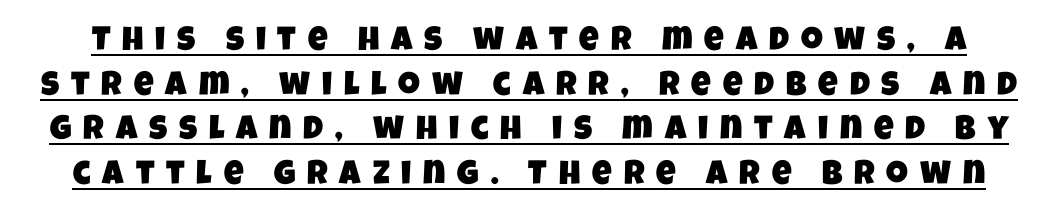
Q: Is the typeface a serif or a sans-serif typeface? A: Sans-serif.
Q: Is the text underlined? A: Yes.
Q: Is the spacing between letters normal or unusually wide? A: Unusually wide.
Q: Is the spacing between lines tight, normal or loose? A: Normal.
Q: Width (condensed, normal, or wide)? A: Condensed.
Q: Stroke contrast? A: Low.
Q: x-height? A: Large.
Q: Monospaced? A: No.
